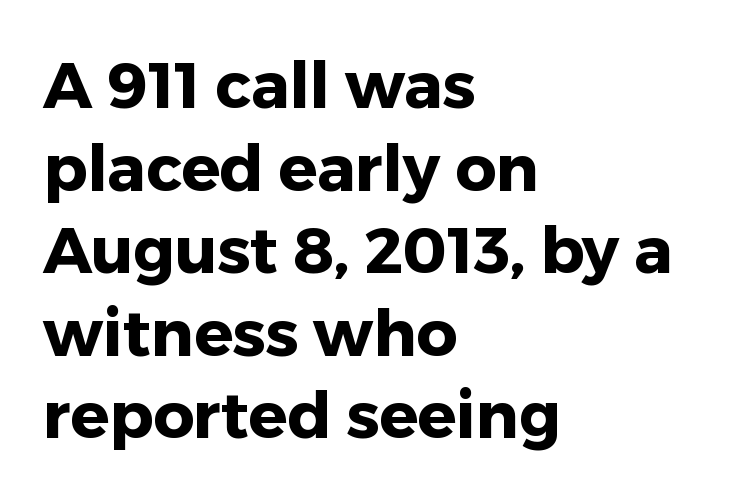
Q: Is the text bold? A: Yes.
Q: Is the text italic (slanted)? A: No, it is upright.
Q: Is the typeface a serif or a sans-serif typeface? A: Sans-serif.
Q: Is the text underlined? A: No.
Q: How is the paragraph aligned? A: Left-aligned.
Q: Is the spacing between letters normal or unusually wide? A: Normal.
Q: Is the spacing between lines tight, normal or loose? A: Normal.
Q: Width (condensed, normal, or wide)? A: Normal.
Q: Stroke contrast? A: Low.
Q: x-height? A: Medium.
Q: Monospaced? A: No.
